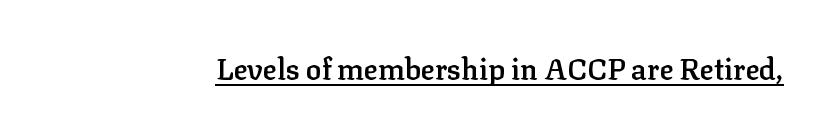
The image shows 29 px semibold serif type, upright; set normal letter spacing, underlined; low stroke contrast and a medium x-height.
